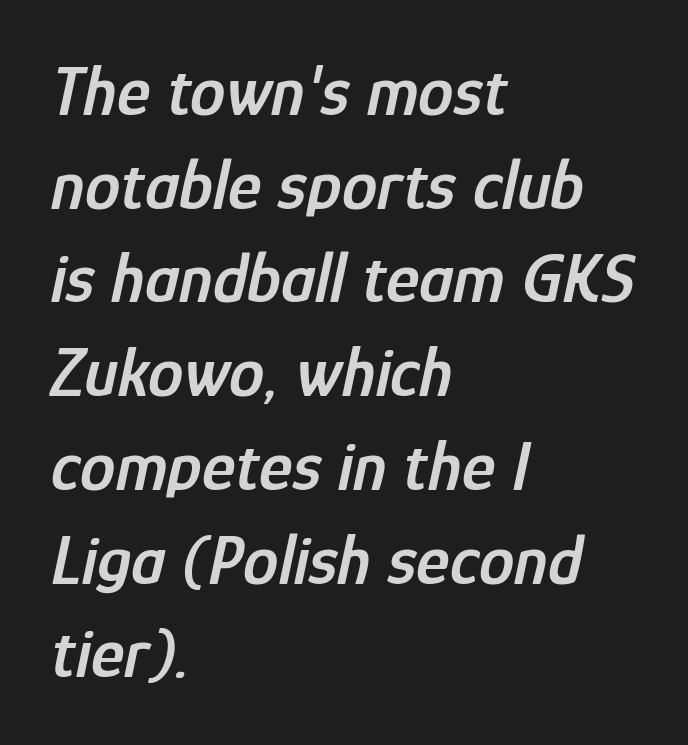
The image shows 71 px semibold, condensed type, italic (leaning right); set left-aligned, normal line spacing (1.32x), normal letter spacing, not underlined; low stroke contrast and a medium x-height.
